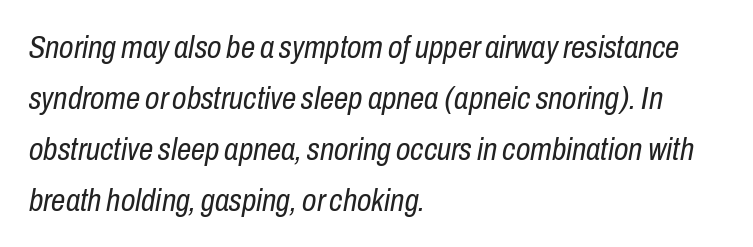
Is this a heavy cut? Hardly; it is regular or lighter. Each word holds together tightly as a unit, with standard inter-letter gaps. Evenly set lines give the paragraph a standard silhouette. The foot of each line stays bare and open. Each line starts at the same left margin while the right side varies.
